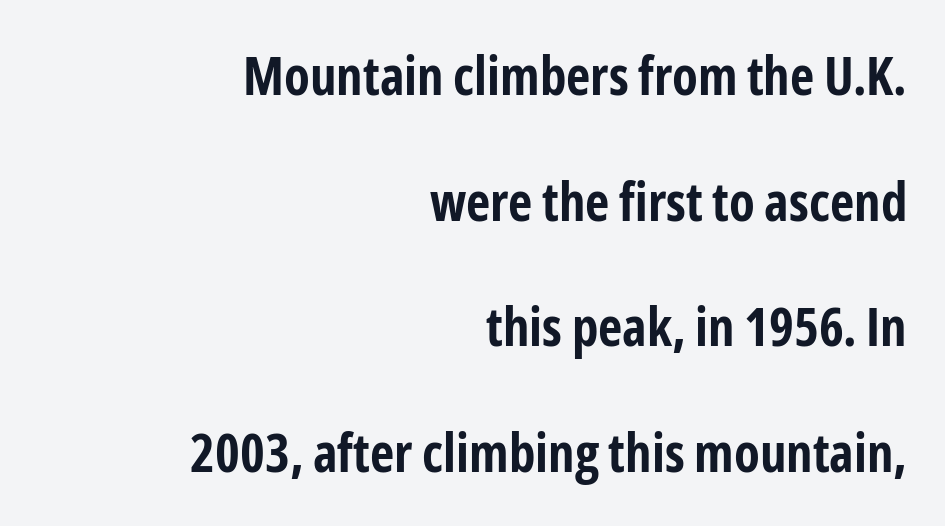
Q: Is the text bold? A: Yes.
Q: Is the text italic (slanted)? A: No, it is upright.
Q: Is the typeface a serif or a sans-serif typeface? A: Sans-serif.
Q: Is the text underlined? A: No.
Q: How is the paragraph aligned? A: Right-aligned.
Q: Is the spacing between letters normal or unusually wide? A: Normal.
Q: Is the spacing between lines tight, normal or loose? A: Loose.
Q: Width (condensed, normal, or wide)? A: Condensed.
Q: Stroke contrast? A: Low.
Q: x-height? A: Medium.
Q: Monospaced? A: No.
